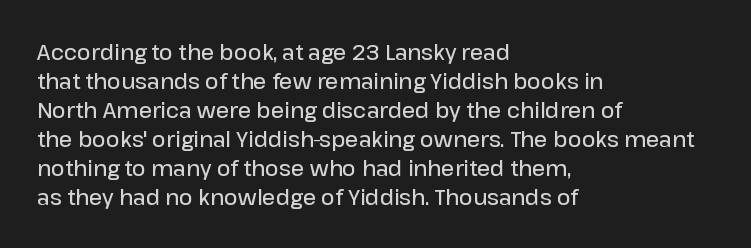
{"italic": "no", "bold": "semi", "underline": "no", "align": "left", "line_spacing": "normal", "line_spacing_ratio": 1.38, "letter_spacing": "normal", "letter_spacing_em": 0.0, "glyph_px": 21}
